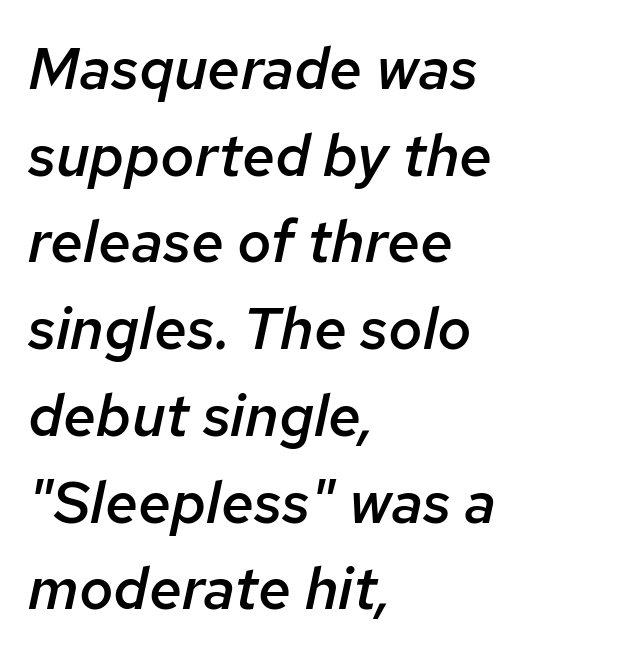
Slightly chunky letters — semibold, I'd say, not full bold. Horizontally, the lines are justified to the leading edge only. Words float on clear page, feet unadorned. Think of a printed novel: that variable character pitch is what you see here.
